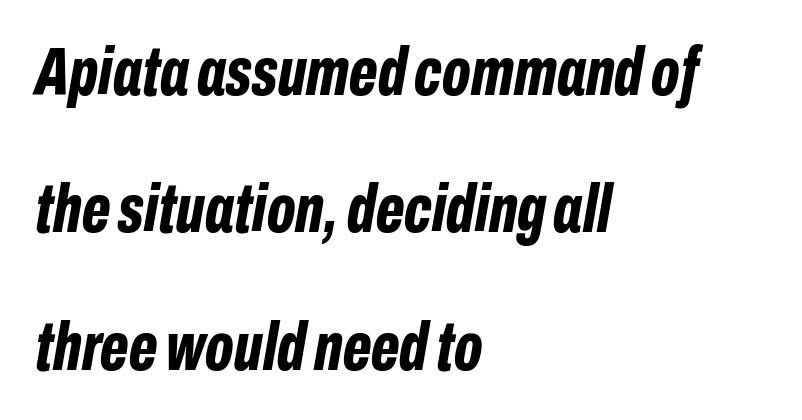
{"italic": "yes", "lean": "right", "slant_degrees": 10, "bold": "yes", "weight": "bold", "width": "condensed", "stroke_contrast": "low", "x_height": "medium", "monospaced": "no", "underline": "no", "align": "left", "line_spacing": "loose", "line_spacing_ratio": 2.02, "letter_spacing": "normal", "letter_spacing_em": 0.0, "glyph_px": 68}
